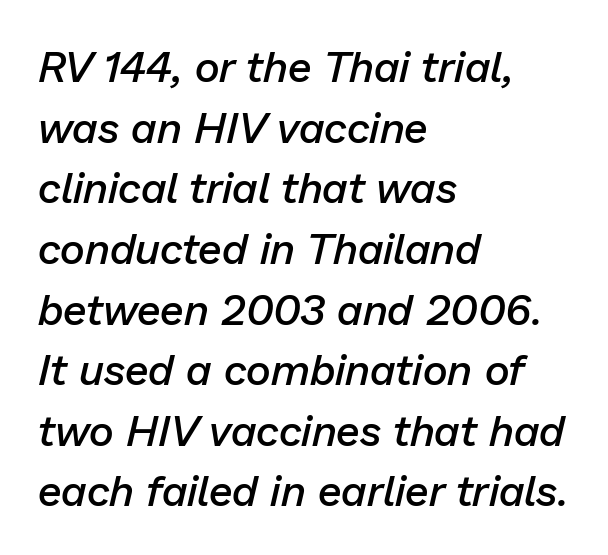
The image shows 43 px semibold type, italic (leaning right); set left-aligned, normal line spacing (1.41x), normal letter spacing, not underlined; low stroke contrast and a medium x-height.
